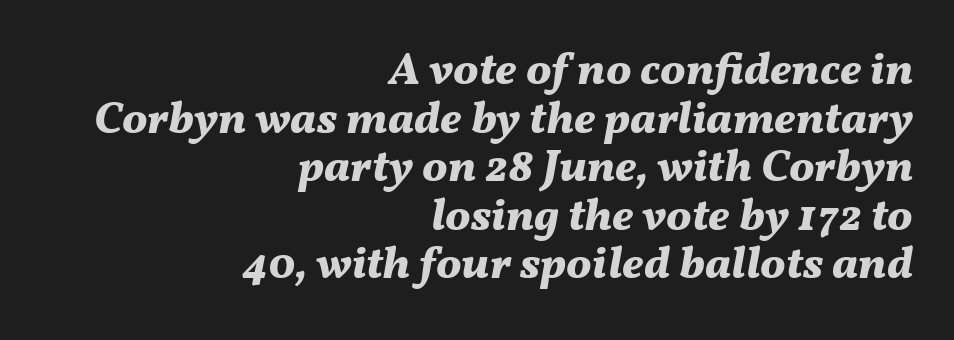
Q: Is the text bold? A: Yes.
Q: Is the text italic (slanted)? A: Yes, it leans right by about 11 degrees.
Q: Is the text underlined? A: No.
Q: How is the paragraph aligned? A: Right-aligned.
Q: Is the spacing between letters normal or unusually wide? A: Normal.
Q: Is the spacing between lines tight, normal or loose? A: Tight.
Q: Width (condensed, normal, or wide)? A: Normal.
Q: Stroke contrast? A: Medium.
Q: x-height? A: Medium.
Q: Monospaced? A: No.
